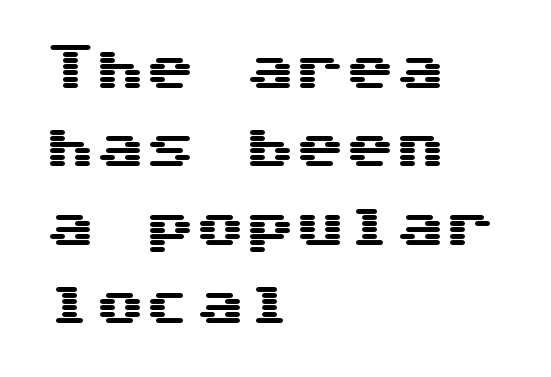
{"serif": "no", "italic": "no", "width": "wide", "stroke_contrast": "medium", "x_height": "medium", "underline": "no", "align": "left", "line_spacing": "normal", "line_spacing_ratio": 1.57, "letter_spacing": "normal", "letter_spacing_em": 0.0, "glyph_px": 50}
